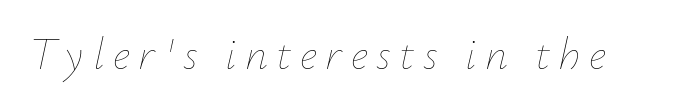
{"italic": "yes", "lean": "right", "slant_degrees": 12, "bold": "no", "weight": "thin", "width": "normal", "stroke_contrast": "low", "x_height": "small", "monospaced": "no", "underline": "no", "glyph_px": 45}
